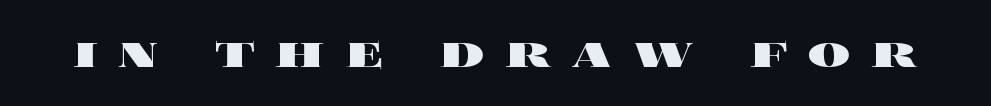
{"italic": "no", "bold": "yes", "weight": "heavy", "width": "wide", "x_height": "large", "monospaced": "no", "underline": "no", "letter_spacing": "wide", "letter_spacing_em": 0.38, "glyph_px": 53}
